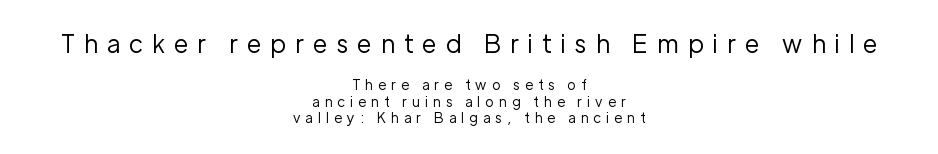
{"italic": "no", "bold": "no", "underline": "no", "align": "center", "line_spacing_ratio": 1.17, "letter_spacing": "wide", "letter_spacing_em": 0.37, "larger_block": "first", "size_ratio": 1.79, "glyph_px": 25}
